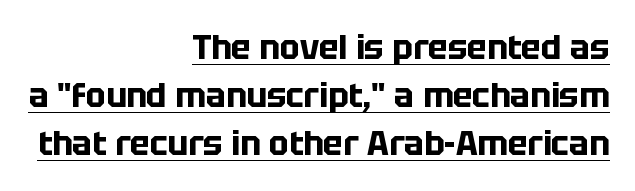
Q: Is the text bold? A: Yes.
Q: Is the text italic (slanted)? A: No, it is upright.
Q: Is the typeface a serif or a sans-serif typeface? A: Sans-serif.
Q: Is the text underlined? A: Yes.
Q: How is the paragraph aligned? A: Right-aligned.
Q: Is the spacing between letters normal or unusually wide? A: Normal.
Q: Is the spacing between lines tight, normal or loose? A: Normal.
Q: Width (condensed, normal, or wide)? A: Normal.
Q: Stroke contrast? A: Low.
Q: x-height? A: Large.
Q: Monospaced? A: No.
